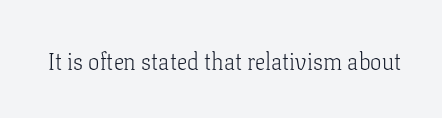
The image shows 23 px text type, upright; set normal letter spacing, not underlined.
